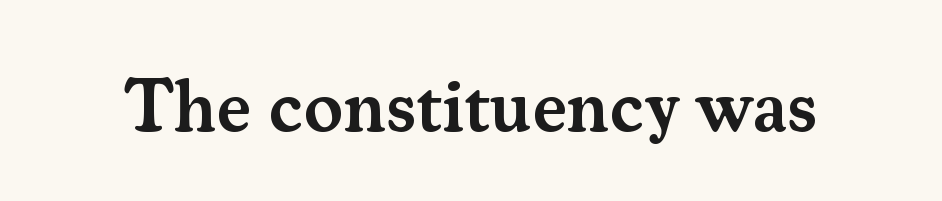
This is the in-between weight designers call semibold or demi. You can tell it's not italic because the verticals are truly vertical. The line texture is even and compact thanks to regular tracking. This sample has the flowing, uneven cadence of proportional lettering. Regarding serifs, this sample has them. Letters rest on an invisible, unmarked baseline.
